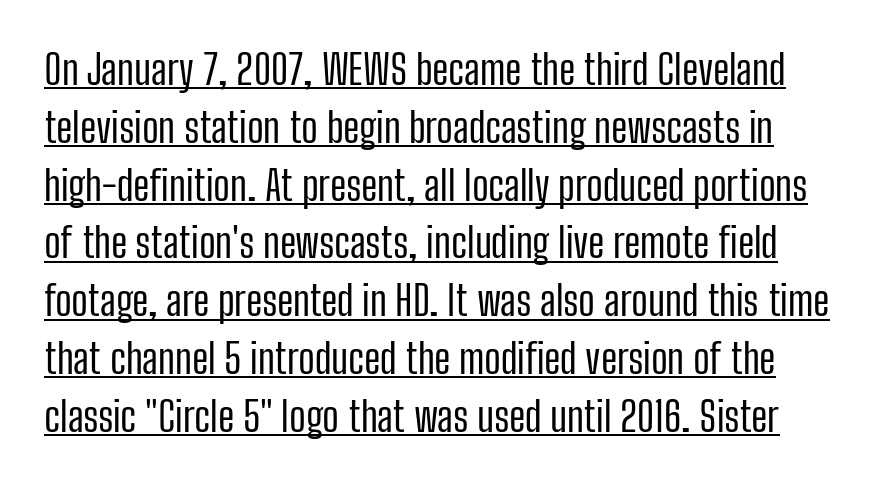
The image shows 41 px regular-weight, condensed sans-serif type, upright; set normal line spacing (1.41x), normal letter spacing, underlined; low stroke contrast and a medium x-height.
